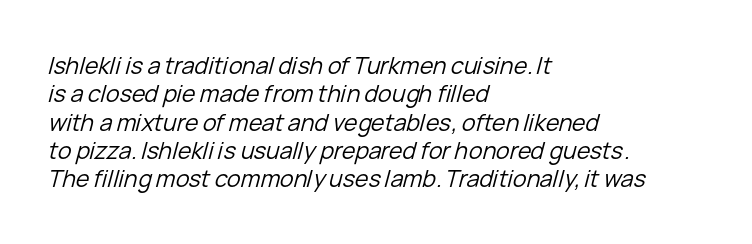
Q: Is the text bold? A: No.
Q: Is the text italic (slanted)? A: Yes, it leans right by about 15 degrees.
Q: Is the text underlined? A: No.
Q: How is the paragraph aligned? A: Left-aligned.
Q: Is the spacing between letters normal or unusually wide? A: Normal.
